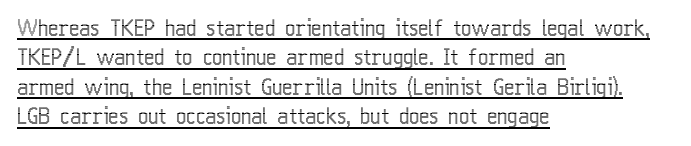
In terms of posture, this sample is upright. Honestly, the underline is the first thing you notice here. Successive baselines arrive at the customary interval. Line beginnings align vertically; line endings do not. Students, note that the glyphs here touch the page at normal intervals.
